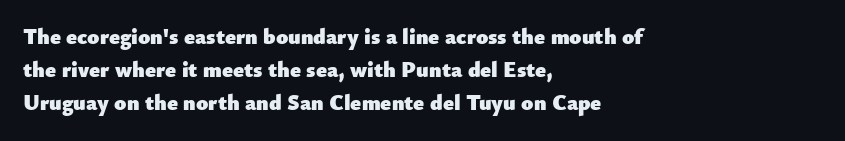
Q: Is the text bold? A: Yes.
Q: Is the text italic (slanted)? A: No, it is upright.
Q: Is the text underlined? A: No.
Q: How is the paragraph aligned? A: Left-aligned.
Q: Is the spacing between letters normal or unusually wide? A: Normal.
Q: Is the spacing between lines tight, normal or loose? A: Normal.
